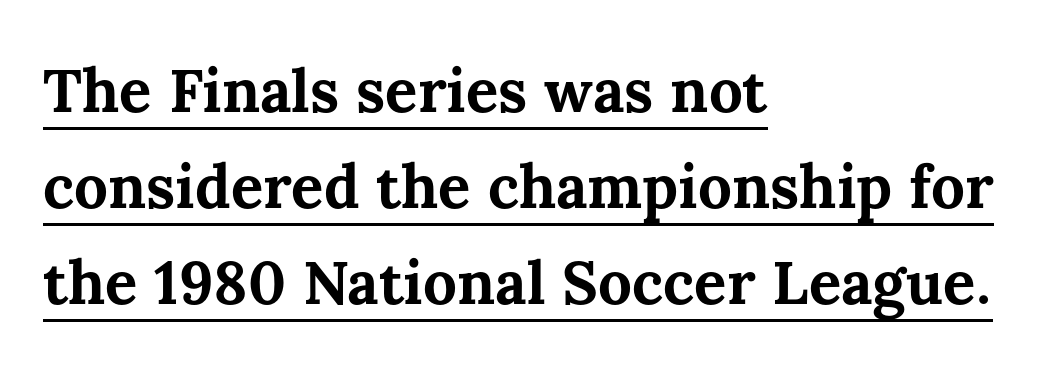
{"italic": "no", "bold": "yes", "weight": "bold", "width": "normal", "stroke_contrast": "medium", "x_height": "medium", "monospaced": "no", "underline": "yes", "align": "left", "line_spacing": "normal", "line_spacing_ratio": 1.6, "letter_spacing": "normal", "letter_spacing_em": 0.0, "glyph_px": 60}
